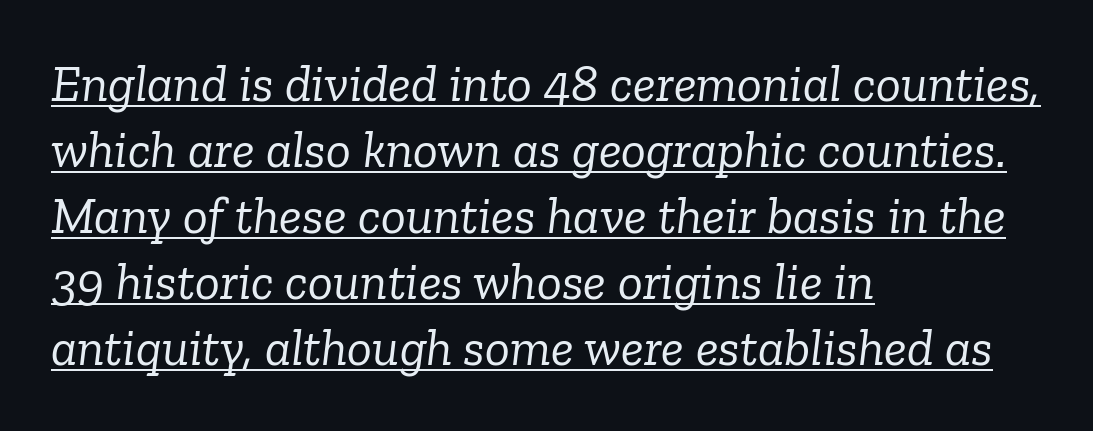
Yep, that's italic — everything's leaning. Left-aligned paragraph, ragged on the right. The lettering is marked with a stroke running underneath it. No heavy texture on the line: the type isn't bold. The letterforms sit shoulder to shoulder at normal distance.
